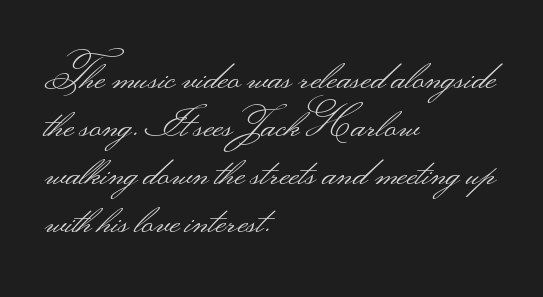
The typeface chosen for these lines omits serifs. The foot of each line stays bare and open. A light-to-regular cut is what we see here.
